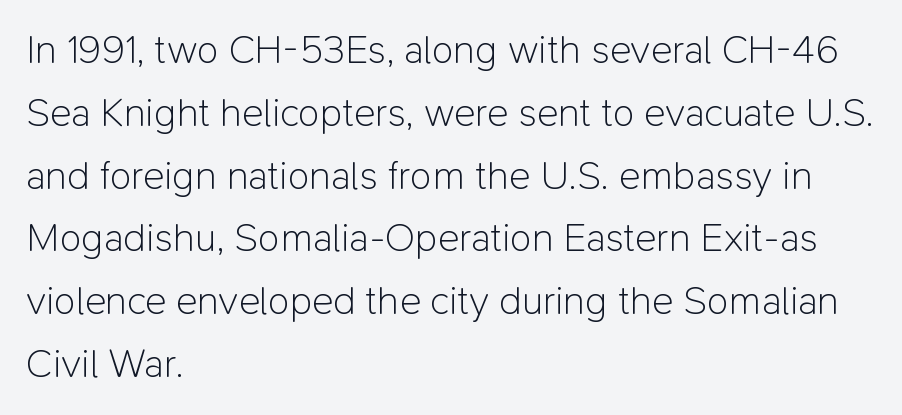
Q: Is the text bold? A: No.
Q: Is the text italic (slanted)? A: No, it is upright.
Q: Is the typeface a serif or a sans-serif typeface? A: Sans-serif.
Q: Is the text underlined? A: No.
Q: How is the paragraph aligned? A: Left-aligned.
Q: Is the spacing between letters normal or unusually wide? A: Normal.
Q: Is the spacing between lines tight, normal or loose? A: Normal.
Q: Width (condensed, normal, or wide)? A: Normal.
Q: Stroke contrast? A: Low.
Q: x-height? A: Medium.
Q: Monospaced? A: No.
